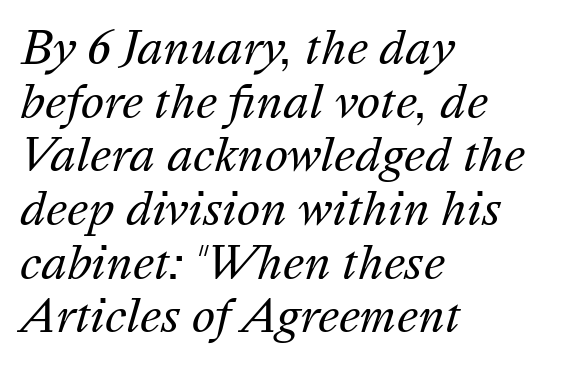
Q: Is the text bold? A: No.
Q: Is the text italic (slanted)? A: Yes, it leans right by about 16 degrees.
Q: Is the text underlined? A: No.
Q: How is the paragraph aligned? A: Left-aligned.
Q: Is the spacing between letters normal or unusually wide? A: Normal.
Q: Width (condensed, normal, or wide)? A: Normal.
Q: Stroke contrast? A: Medium.
Q: x-height? A: Medium.
Q: Monospaced? A: No.
